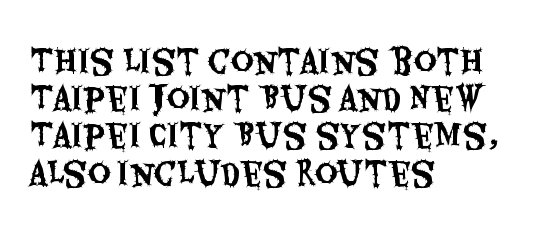
Examine the stroke ends and you'll find no serifs. Reading down the block, your eye returns to a fixed left position each line. Note the varied advance widths — an 'i' is clearly narrower than an 'm'. Italic: no, the glyphs are upright roman. Check under the words: just untouched page. The face used here is rendered with its standard letterfit.
